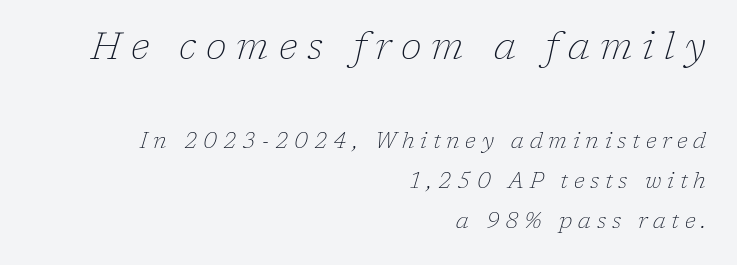
The image shows 38 px thin serif type, italic (leaning right); set right-aligned, line spacing 1.82x, unusually wide letter spacing (+0.26 em), not underlined; the first (top) block is 1.73x larger; low stroke contrast and a medium x-height.
